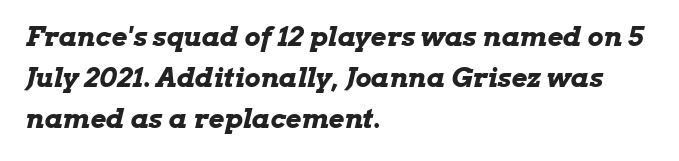
The image shows 27 px bold type, italic (leaning right); set left-aligned, normal line spacing (1.52x), normal letter spacing, not underlined.
